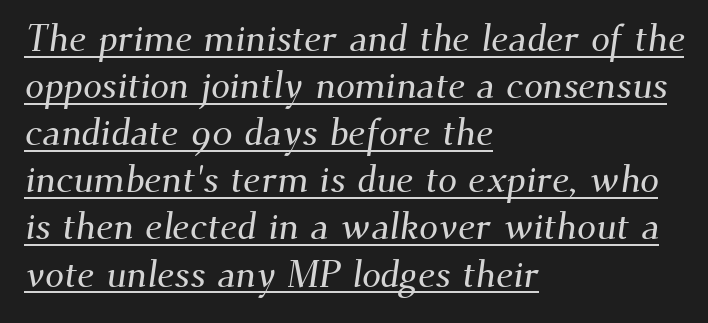
The letters sit at their default tracking, neither squeezed nor spread. Somebody hit Ctrl+U on this one — the words are underlined. The text was rendered using a seriffed face with decorative stroke endings. The paragraph has a hard left edge and a soft right edge. Spacing verdict: proportional, widths tailored to each character.
